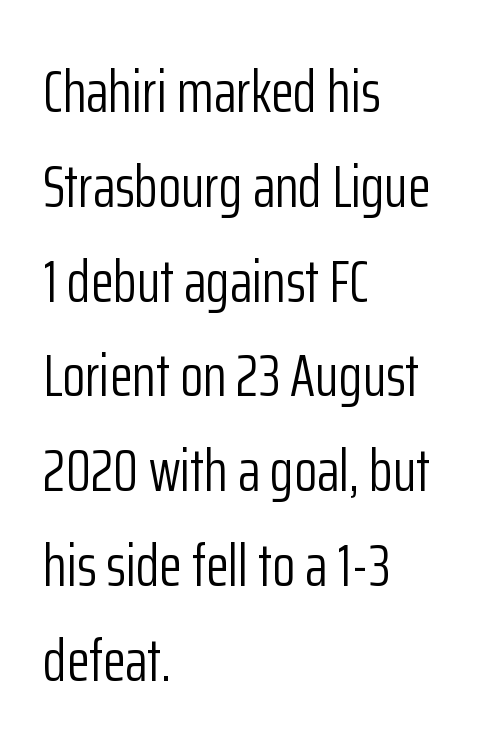
The image shows 60 px light, condensed sans-serif type, upright; set left-aligned, normal line spacing (1.58x), normal letter spacing, not underlined; low stroke contrast and a medium x-height.
